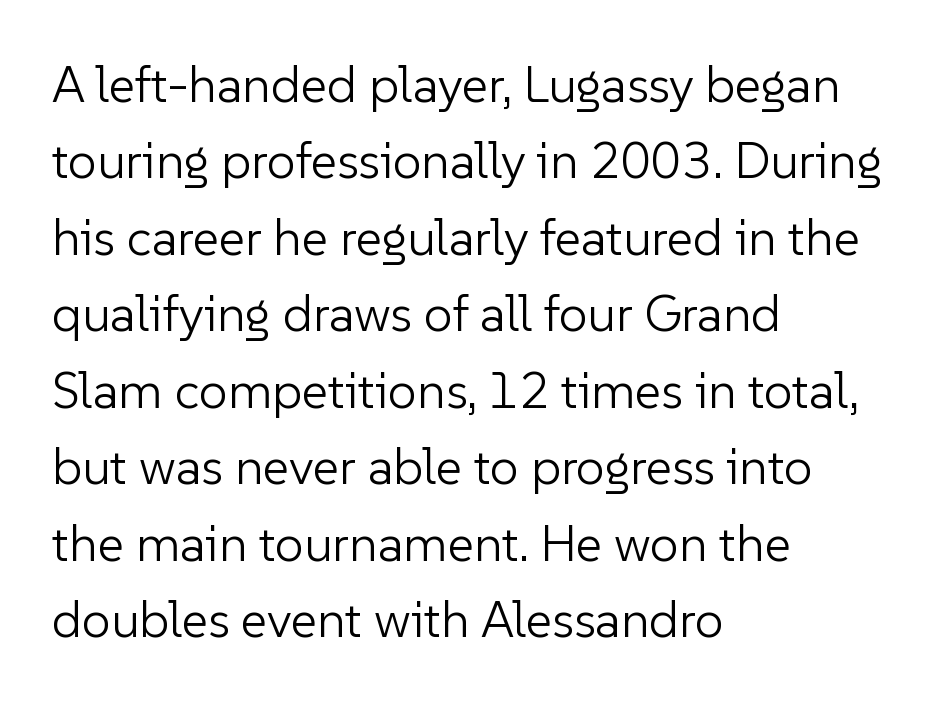
Q: Is the text bold? A: No.
Q: Is the text italic (slanted)? A: No, it is upright.
Q: Is the typeface a serif or a sans-serif typeface? A: Sans-serif.
Q: Is the text underlined? A: No.
Q: How is the paragraph aligned? A: Left-aligned.
Q: Is the spacing between letters normal or unusually wide? A: Normal.
Q: Is the spacing between lines tight, normal or loose? A: Normal.
Q: Width (condensed, normal, or wide)? A: Normal.
Q: Stroke contrast? A: Low.
Q: x-height? A: Medium.
Q: Monospaced? A: No.
